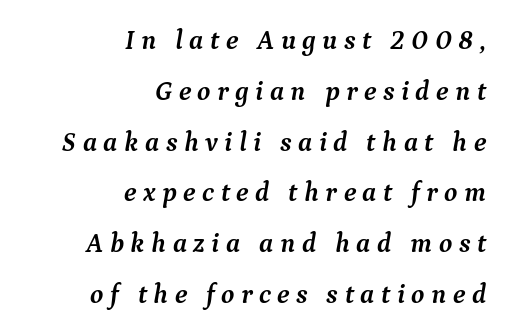
The image shows 27 px bold type, italic (leaning right); set right-aligned, line spacing 1.88x, unusually wide letter spacing (+0.24 em), not underlined.
